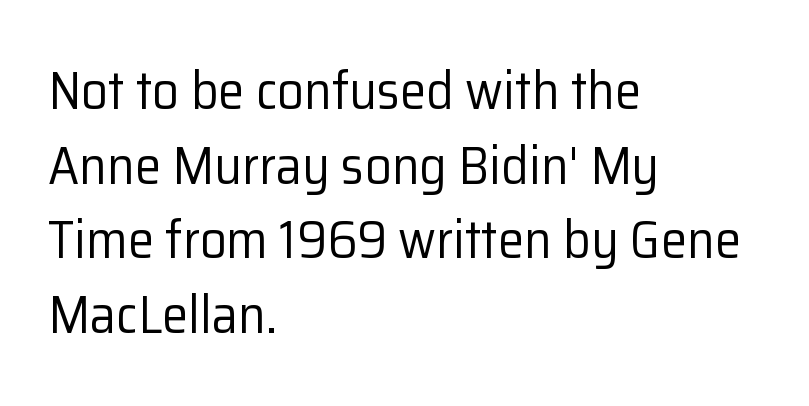
Q: Is the text bold? A: No.
Q: Is the text italic (slanted)? A: No, it is upright.
Q: Is the typeface a serif or a sans-serif typeface? A: Sans-serif.
Q: Is the text underlined? A: No.
Q: How is the paragraph aligned? A: Left-aligned.
Q: Is the spacing between letters normal or unusually wide? A: Normal.
Q: Is the spacing between lines tight, normal or loose? A: Normal.
Q: Width (condensed, normal, or wide)? A: Normal.
Q: Stroke contrast? A: Low.
Q: x-height? A: Medium.
Q: Monospaced? A: No.
